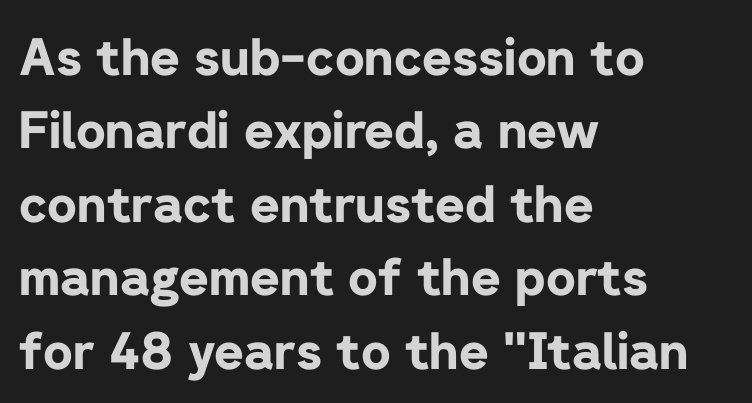
Q: Is the text bold? A: Yes.
Q: Is the text italic (slanted)? A: No, it is upright.
Q: Is the typeface a serif or a sans-serif typeface? A: Sans-serif.
Q: Is the text underlined? A: No.
Q: How is the paragraph aligned? A: Left-aligned.
Q: Is the spacing between letters normal or unusually wide? A: Normal.
Q: Is the spacing between lines tight, normal or loose? A: Normal.
Q: Width (condensed, normal, or wide)? A: Normal.
Q: Stroke contrast? A: Low.
Q: x-height? A: Medium.
Q: Monospaced? A: No.
